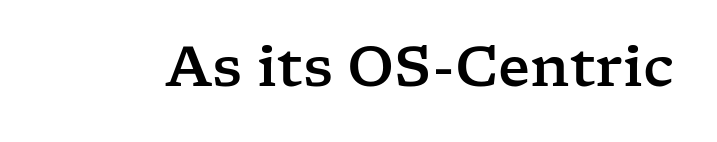
The image shows 55 px wide serif type, upright; set normal letter spacing, not underlined; low stroke contrast and a medium x-height.
